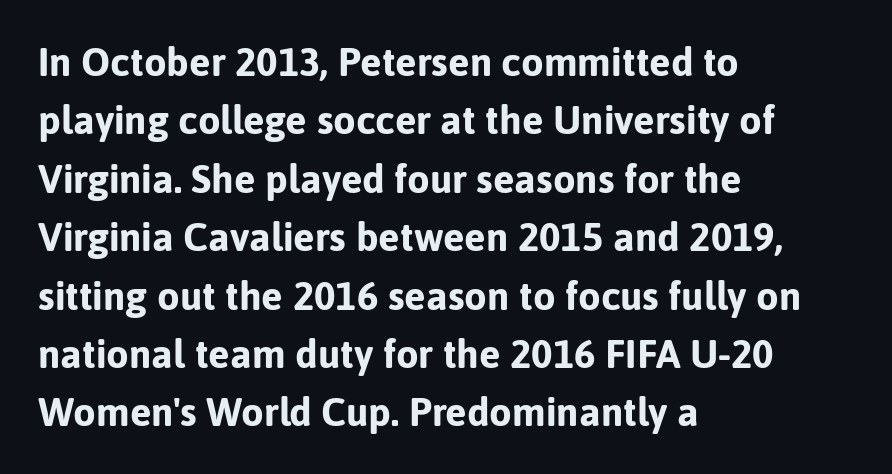
The image shows 40 px bold sans-serif type, upright; set left-aligned, normal line spacing (1.46x), normal letter spacing, not underlined; low stroke contrast and a medium x-height.
